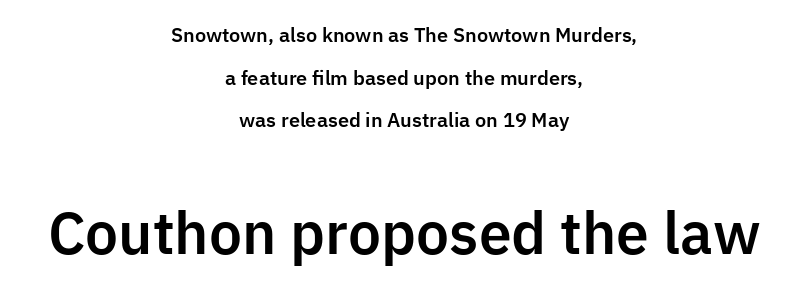
Q: Is the text italic (slanted)? A: No, it is upright.
Q: Is the typeface a serif or a sans-serif typeface? A: Sans-serif.
Q: Is the text underlined? A: No.
Q: How is the paragraph aligned? A: Centered.
Q: Is the spacing between letters normal or unusually wide? A: Normal.
Q: Is the spacing between lines tight, normal or loose? A: Loose.
Q: Which block of text is set in a larger size, the first (top) or the second (bottom)? A: The second (bottom) one.
Q: Width (condensed, normal, or wide)? A: Normal.
Q: Stroke contrast? A: Low.
Q: x-height? A: Medium.
Q: Monospaced? A: No.
